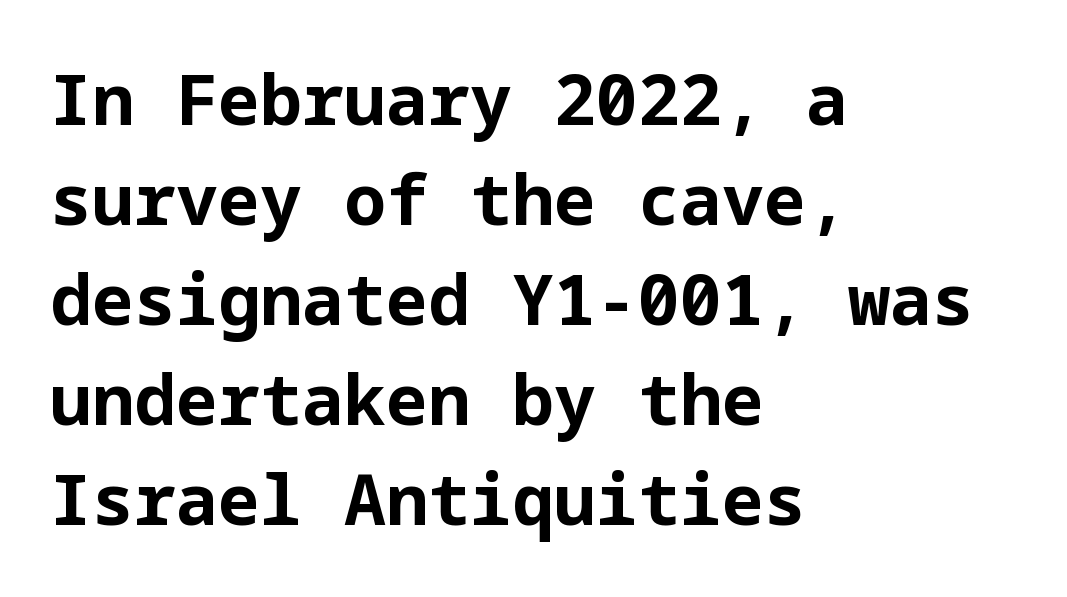
Font category for this specimen: sans-serif. Its strokes are broad and dark, the hallmark of bold type. The ragged edge is on the right, which tells us the setting is flush left. Rendered with straight, roman letterforms.
